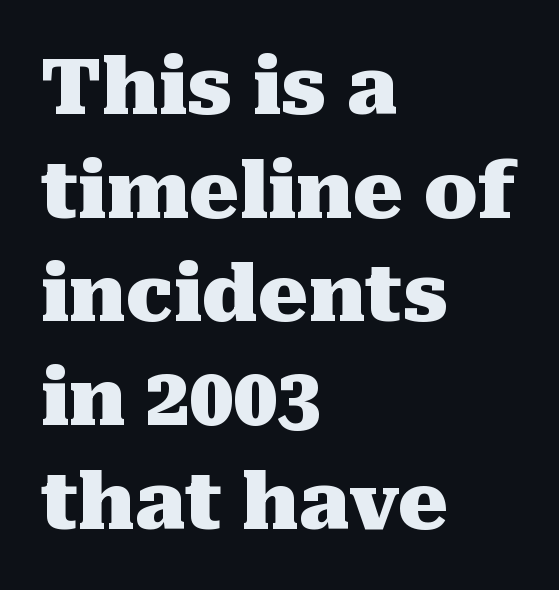
{"serif": "yes", "italic": "no", "bold": "yes", "weight": "heavy", "width": "normal", "stroke_contrast": "medium", "x_height": "medium", "monospaced": "no", "underline": "no", "align": "left", "line_spacing": "normal", "line_spacing_ratio": 1.33, "letter_spacing": "normal", "letter_spacing_em": 0.0, "glyph_px": 78}
